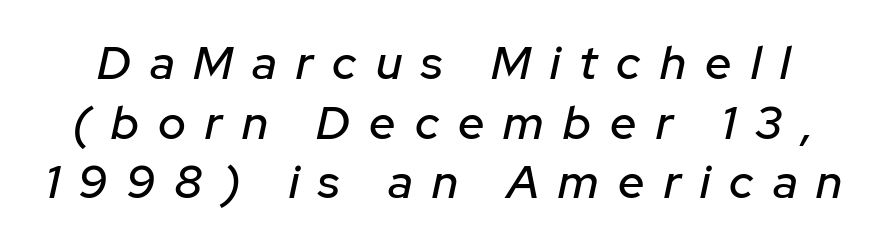
Q: Is the text italic (slanted)? A: Yes, it leans right by about 12 degrees.
Q: Is the text underlined? A: No.
Q: Is the spacing between letters normal or unusually wide? A: Unusually wide.
Q: Is the spacing between lines tight, normal or loose? A: Normal.
Q: Width (condensed, normal, or wide)? A: Normal.
Q: Stroke contrast? A: Low.
Q: x-height? A: Medium.
Q: Monospaced? A: No.
